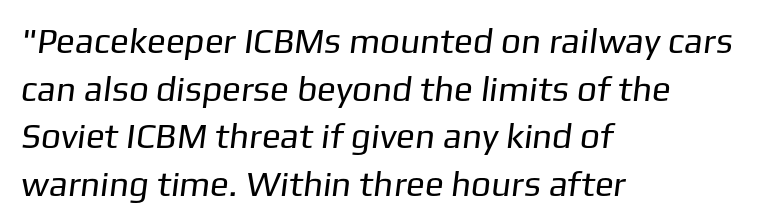
Q: Is the text bold? A: No.
Q: Is the typeface a serif or a sans-serif typeface? A: Sans-serif.
Q: Is the text underlined? A: No.
Q: How is the paragraph aligned? A: Left-aligned.
Q: Is the spacing between letters normal or unusually wide? A: Normal.
Q: Is the spacing between lines tight, normal or loose? A: Normal.
Q: Width (condensed, normal, or wide)? A: Normal.
Q: Stroke contrast? A: Low.
Q: x-height? A: Medium.
Q: Monospaced? A: No.
